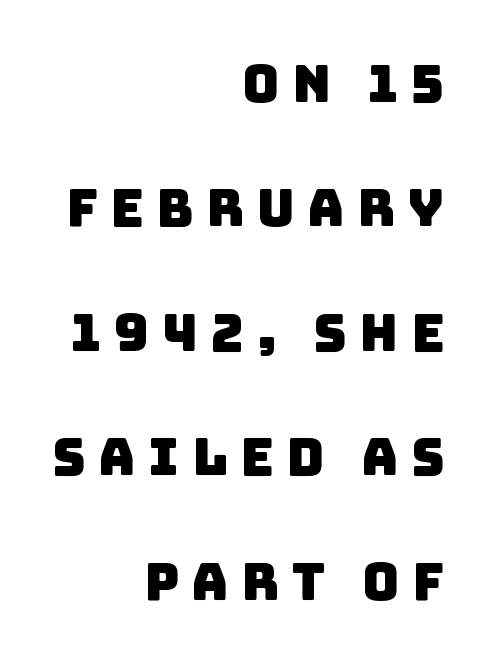
Q: Is the typeface a serif or a sans-serif typeface? A: Sans-serif.
Q: Is the text underlined? A: No.
Q: How is the paragraph aligned? A: Right-aligned.
Q: Is the spacing between letters normal or unusually wide? A: Unusually wide.
Q: Is the spacing between lines tight, normal or loose? A: Loose.
Q: Width (condensed, normal, or wide)? A: Normal.
Q: Stroke contrast? A: Low.
Q: x-height? A: Large.
Q: Monospaced? A: No.
